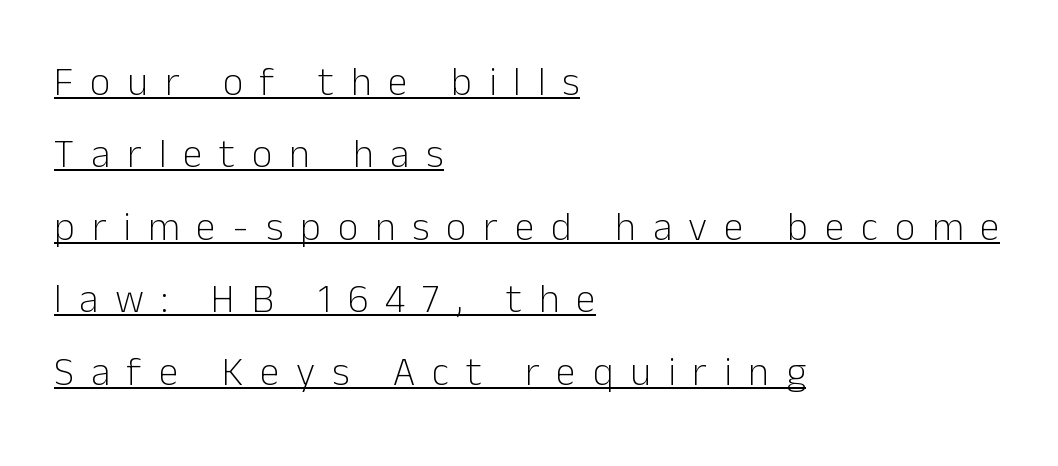
This rendering features underlined lettering. These lines are composed in type without serifs. Posture: upright roman. The letters advance in unequal steps, a hallmark of proportional type.
